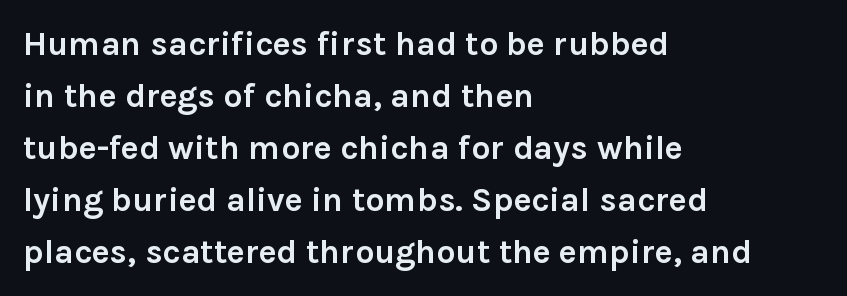
Q: Is the text bold? A: Yes.
Q: Is the text italic (slanted)? A: No, it is upright.
Q: Is the typeface a serif or a sans-serif typeface? A: Sans-serif.
Q: Is the text underlined? A: No.
Q: How is the paragraph aligned? A: Left-aligned.
Q: Is the spacing between letters normal or unusually wide? A: Normal.
Q: Is the spacing between lines tight, normal or loose? A: Normal.
Q: Width (condensed, normal, or wide)? A: Normal.
Q: x-height? A: Medium.
Q: Monospaced? A: No.
